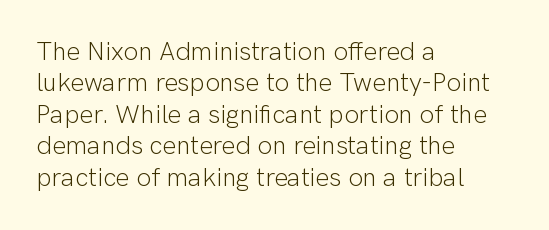
The image shows 26 px text type, upright; set left-aligned, line spacing 1.21x, normal letter spacing, not underlined.
